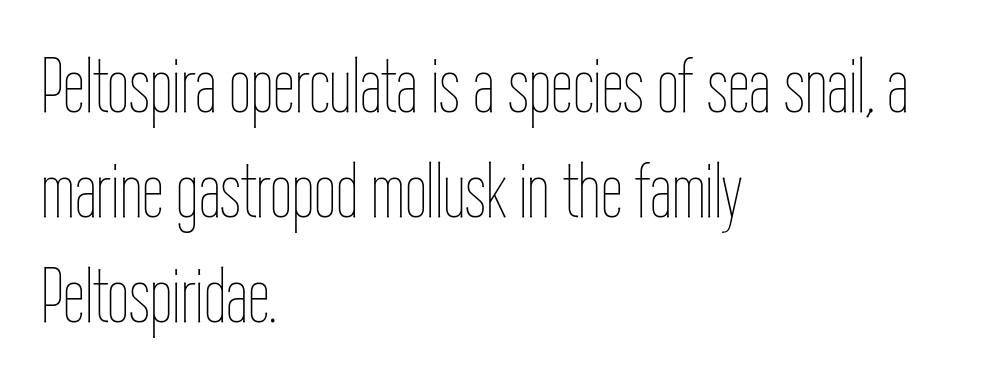
{"italic": "no", "bold": "no", "weight": "thin", "width": "condensed", "stroke_contrast": "low", "x_height": "medium", "monospaced": "no", "underline": "no", "align": "left", "line_spacing": "normal", "line_spacing_ratio": 1.33, "letter_spacing": "normal", "letter_spacing_em": 0.0, "glyph_px": 79}
